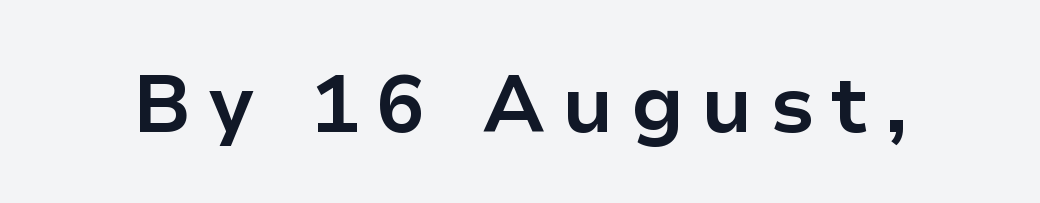
Q: Is the text bold? A: Yes.
Q: Is the text italic (slanted)? A: No, it is upright.
Q: Is the typeface a serif or a sans-serif typeface? A: Sans-serif.
Q: Is the text underlined? A: No.
Q: Is the spacing between letters normal or unusually wide? A: Unusually wide.
Q: Width (condensed, normal, or wide)? A: Normal.
Q: Stroke contrast? A: Low.
Q: x-height? A: Medium.
Q: Monospaced? A: No.
